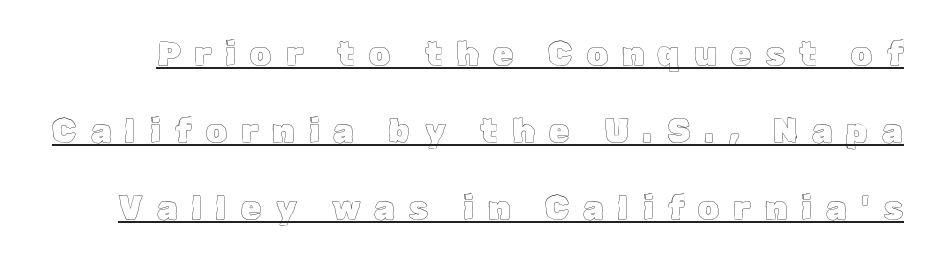
Do the characters align in a grid? No, the font is proportional. The rendering uses a large line-height, opening up the rows. The letters are spread apart with noticeably loose tracking. Caption: lettering with a line underneath. Does the lettering tilt? It doesn't — this is upright.
